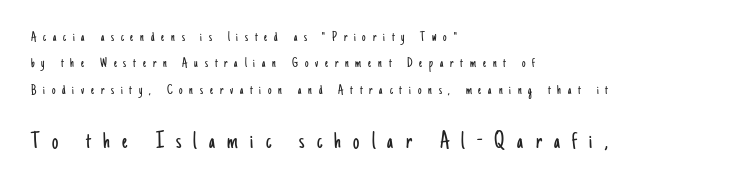
Q: Is the text bold? A: No.
Q: Is the text italic (slanted)? A: No, it is upright.
Q: Is the text underlined? A: No.
Q: How is the paragraph aligned? A: Left-aligned.
Q: Is the spacing between letters normal or unusually wide? A: Unusually wide.
Q: Which block of text is set in a larger size, the first (top) or the second (bottom)? A: The second (bottom) one.
